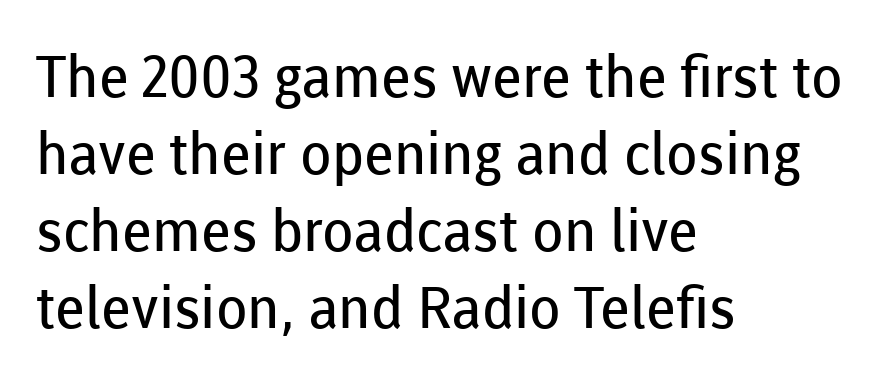
The image shows 58 px regular-weight sans-serif type, upright; set left-aligned, normal line spacing (1.33x), normal letter spacing, not underlined; low stroke contrast and a medium x-height.
